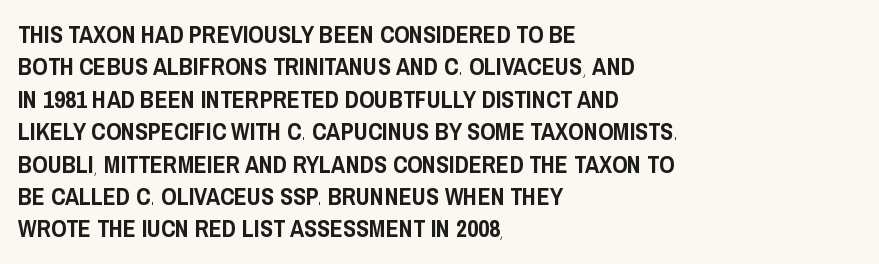
{"italic": "no", "underline": "no", "align": "left", "line_spacing": "normal", "line_spacing_ratio": 1.35, "letter_spacing": "normal", "letter_spacing_em": 0.0, "glyph_px": 24}
